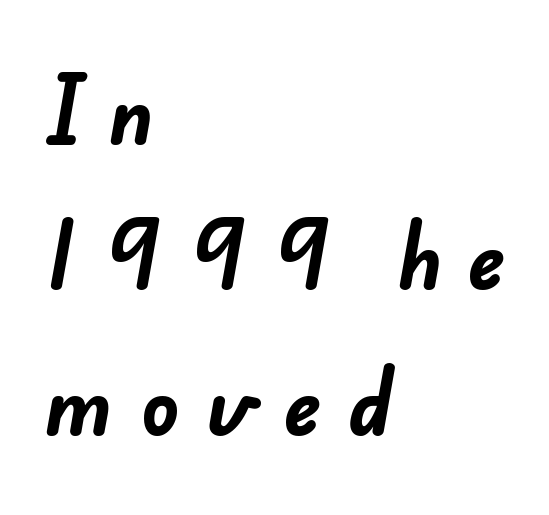
Thick stems and heavy bowls — unmistakably bold. Line beginnings align vertically; line endings do not. Descenders are the only things crossing below the line. Caption: expanded tracking, letters set apart.
